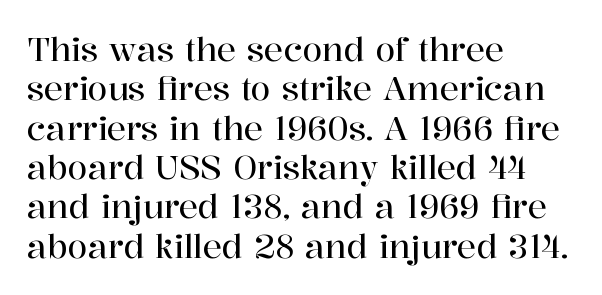
The image shows 32 px serif type, upright; set left-aligned, line spacing 1.23x, normal letter spacing, not underlined; high stroke contrast and a medium x-height.
